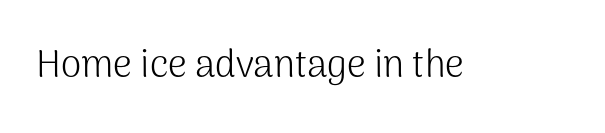
The image shows 37 px light sans-serif type, upright; set normal letter spacing, not underlined; medium stroke contrast and a medium x-height.
